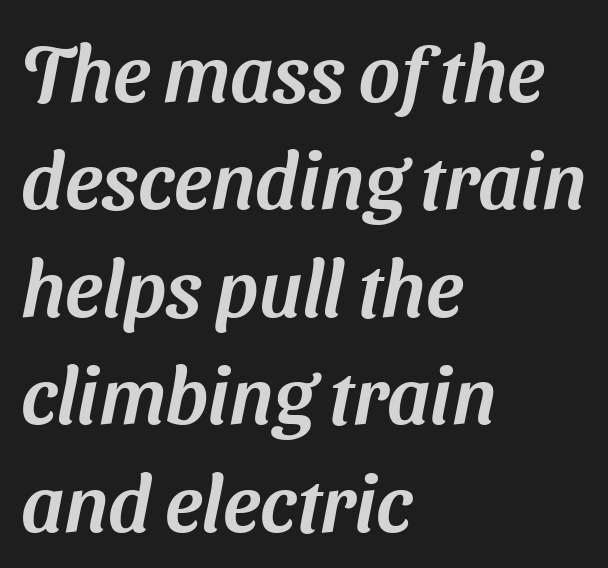
The image shows 79 px sans-serif type; set left-aligned, normal line spacing (1.36x), normal letter spacing, not underlined; medium stroke contrast and a medium x-height.
